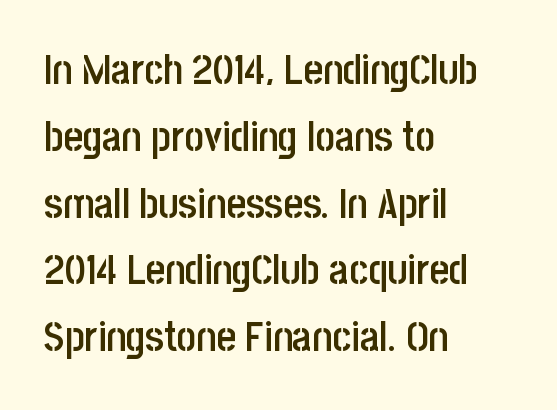
I'd describe the lettering as semibold — firm but not a full bold. The paragraph shown leans on its left margin. Beneath every word, the page is bare. Think of a printed novel: that variable character pitch is what you see here. Look at the tracking — it's just the regular setting, nothing added. Baseline-to-baseline distance is the conventional proportion of letter height.
